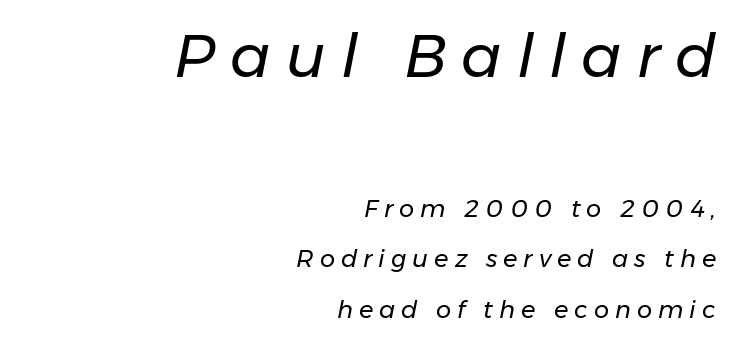
A typesetter would call this proportional, since set widths differ per character. You could only call the tracking loose — the letters float apart. The face used here has a pronounced slope to its letters. Notice the wide empty band between every row — that's loose leading.
